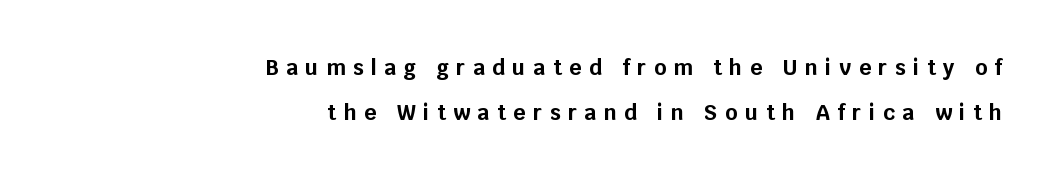
{"italic": "no", "bold": "yes", "underline": "no", "align": "right", "line_spacing": "loose", "line_spacing_ratio": 2.16, "letter_spacing": "wide", "letter_spacing_em": 0.36, "glyph_px": 21}
